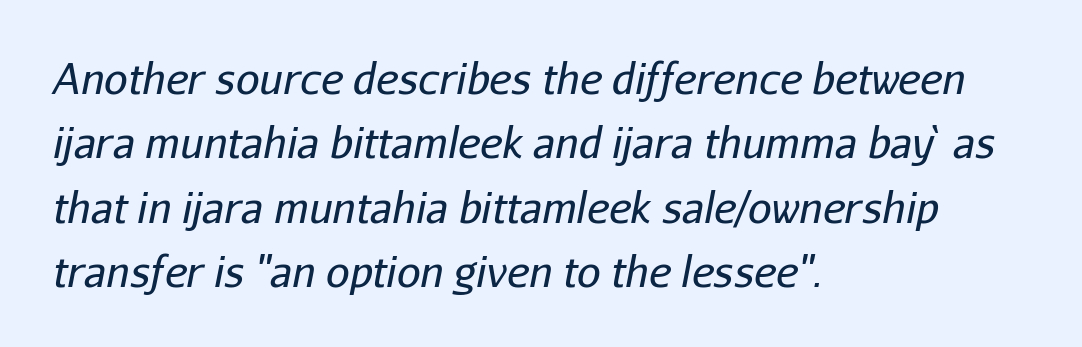
The image shows 42 px regular-weight type, italic (leaning right); set left-aligned, normal line spacing (1.53x), normal letter spacing, not underlined; low stroke contrast and a medium x-height.
